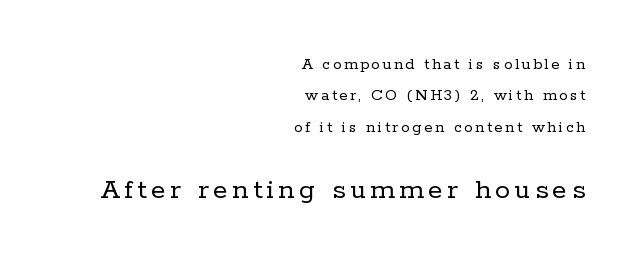
Q: Is the text bold? A: No.
Q: Is the text italic (slanted)? A: No, it is upright.
Q: Is the typeface a serif or a sans-serif typeface? A: Serif.
Q: Is the text underlined? A: No.
Q: How is the paragraph aligned? A: Right-aligned.
Q: Which block of text is set in a larger size, the first (top) or the second (bottom)? A: The second (bottom) one.
Q: Width (condensed, normal, or wide)? A: Normal.
Q: Stroke contrast? A: Low.
Q: x-height? A: Medium.
Q: Monospaced? A: No.
